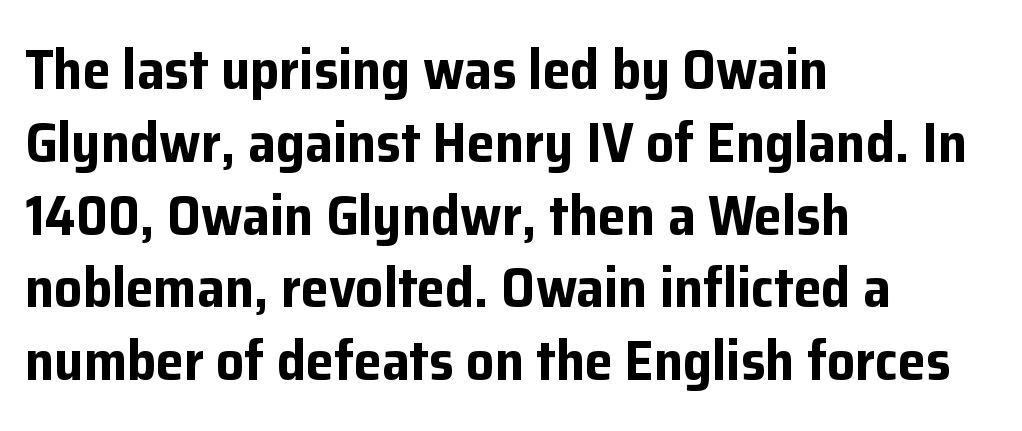
Q: Is the text bold? A: Yes.
Q: Is the text italic (slanted)? A: No, it is upright.
Q: Is the typeface a serif or a sans-serif typeface? A: Sans-serif.
Q: Is the text underlined? A: No.
Q: How is the paragraph aligned? A: Left-aligned.
Q: Is the spacing between letters normal or unusually wide? A: Normal.
Q: Is the spacing between lines tight, normal or loose? A: Normal.
Q: Width (condensed, normal, or wide)? A: Normal.
Q: Stroke contrast? A: Low.
Q: x-height? A: Medium.
Q: Monospaced? A: No.
